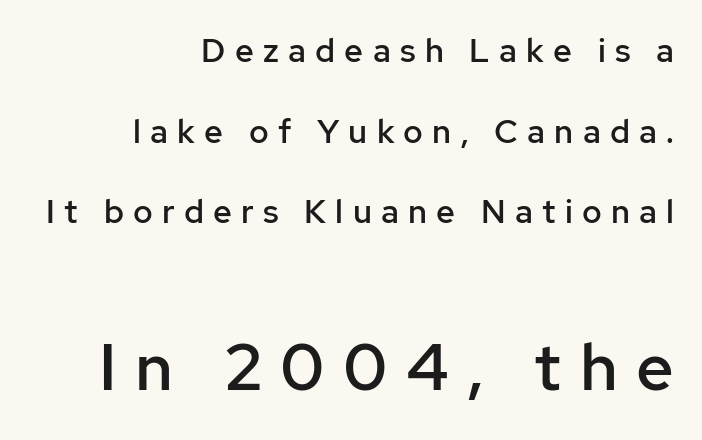
Q: Is the text bold? A: Semi-bold.
Q: Is the text italic (slanted)? A: No, it is upright.
Q: Is the typeface a serif or a sans-serif typeface? A: Sans-serif.
Q: Is the text underlined? A: No.
Q: How is the paragraph aligned? A: Right-aligned.
Q: Is the spacing between letters normal or unusually wide? A: Unusually wide.
Q: Is the spacing between lines tight, normal or loose? A: Loose.
Q: Which block of text is set in a larger size, the first (top) or the second (bottom)? A: The second (bottom) one.
Q: Width (condensed, normal, or wide)? A: Normal.
Q: Stroke contrast? A: Low.
Q: x-height? A: Medium.
Q: Monospaced? A: No.
